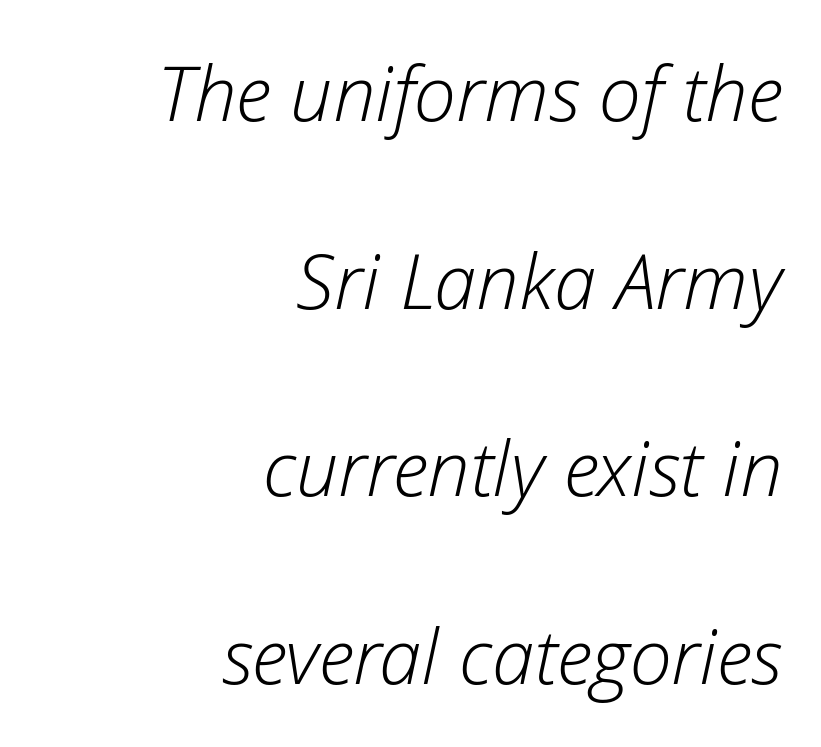
Q: Is the text bold? A: No.
Q: Is the text italic (slanted)? A: Yes, it leans right by about 12 degrees.
Q: Is the text underlined? A: No.
Q: How is the paragraph aligned? A: Right-aligned.
Q: Is the spacing between letters normal or unusually wide? A: Normal.
Q: Is the spacing between lines tight, normal or loose? A: Loose.
Q: Width (condensed, normal, or wide)? A: Normal.
Q: Stroke contrast? A: Low.
Q: x-height? A: Medium.
Q: Monospaced? A: No.
